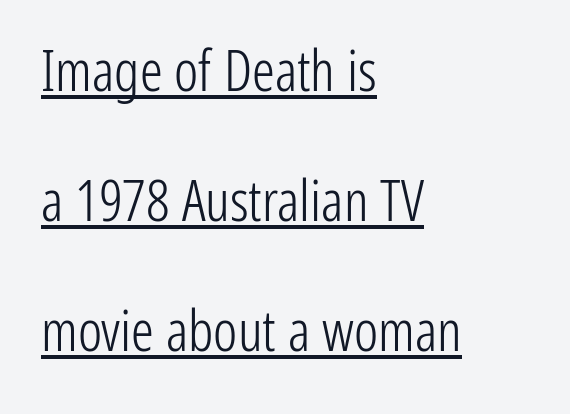
The image shows 57 px light, condensed sans-serif type, upright; set left-aligned, loose line spacing (2.28x), normal letter spacing, underlined; low stroke contrast and a medium x-height.
